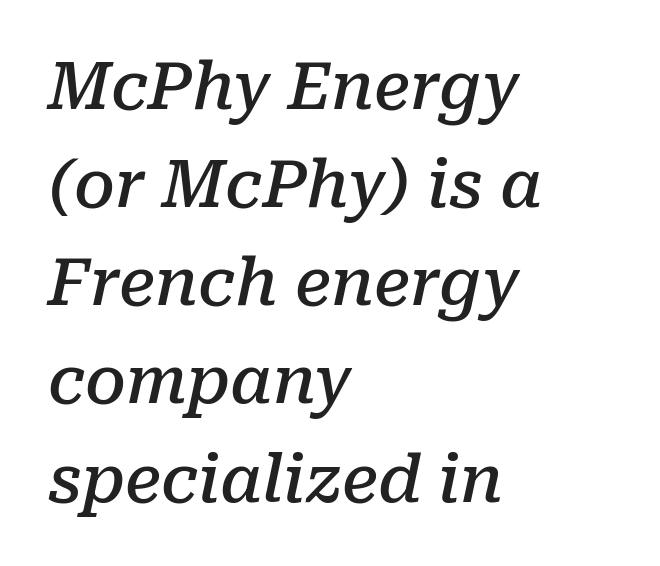
The image shows 65 px semibold serif type, italic (leaning right); set left-aligned, normal line spacing (1.51x), normal letter spacing, not underlined; low stroke contrast and a medium x-height.
